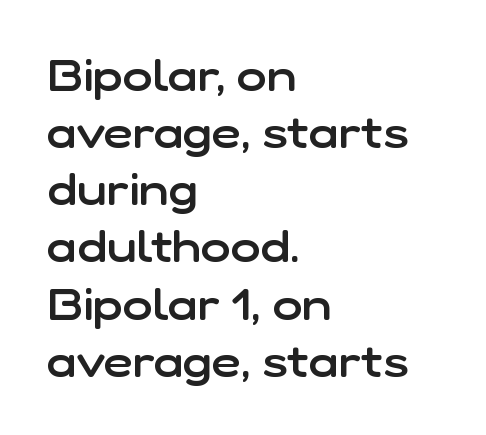
This is moderately heavy type, rendered in semibold. The type sits square on the baseline with zero lean. Short note: letters normally spaced. This sample has the flowing, uneven cadence of proportional lettering.
